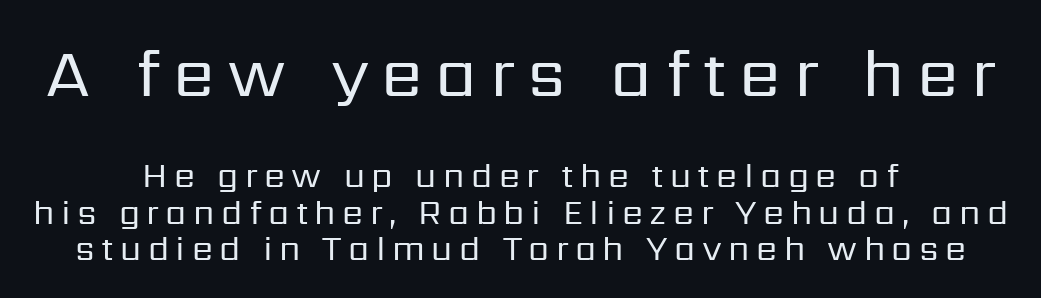
{"serif": "no", "italic": "no", "bold": "no", "weight": "regular", "width": "normal", "stroke_contrast": "low", "x_height": "medium", "monospaced": "no", "underline": "no", "align": "center", "line_spacing": "tight", "line_spacing_ratio": 1.08, "larger_block": "first", "size_ratio": 1.97, "glyph_px": 67}
